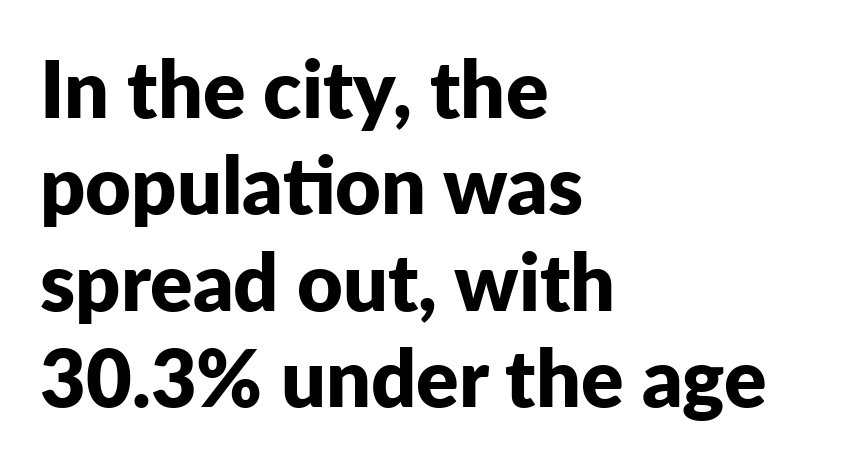
Line starts are locked; line ends wander. As a designer I'd log this as weight 700, bold. Here the glyphs are tracked normally, forming tight word shapes. Look at the bottom of the vertical strokes: they stop flat, with no serifs. The words here are not underlined. No italicization has been applied; the sample stays upright.
